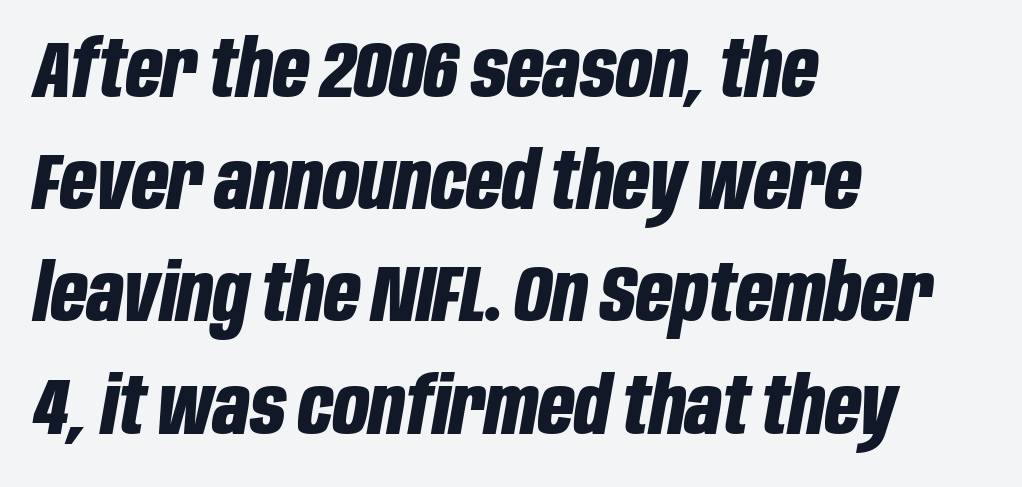
The image shows 79 px bold, condensed type, italic (leaning right); set left-aligned, normal line spacing (1.42x), normal letter spacing, not underlined; low stroke contrast and a large x-height.
